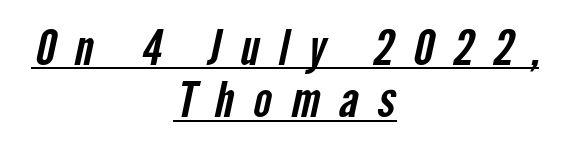
The image shows 49 px condensed sans-serif type; set centered, tight line spacing (1.07x), unusually wide letter spacing (+0.4 em), underlined; low stroke contrast and a medium x-height.
